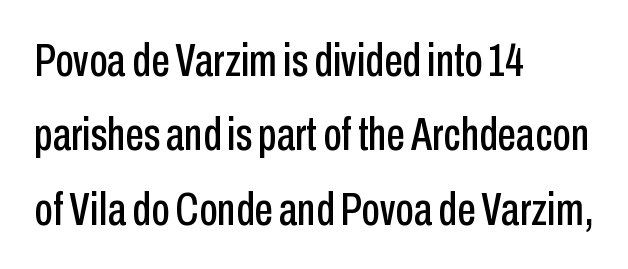
The image shows 47 px condensed sans-serif type, upright; set left-aligned, normal line spacing (1.58x), normal letter spacing, not underlined; low stroke contrast and a medium x-height.
